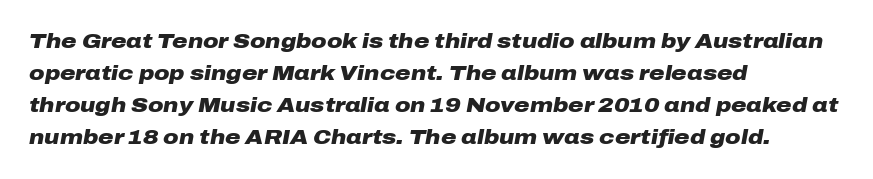
{"italic": "yes", "lean": "right", "slant_degrees": 10, "bold": "yes", "underline": "no", "align": "left", "line_spacing": "normal", "line_spacing_ratio": 1.53, "letter_spacing": "normal", "letter_spacing_em": 0.0, "glyph_px": 21}
